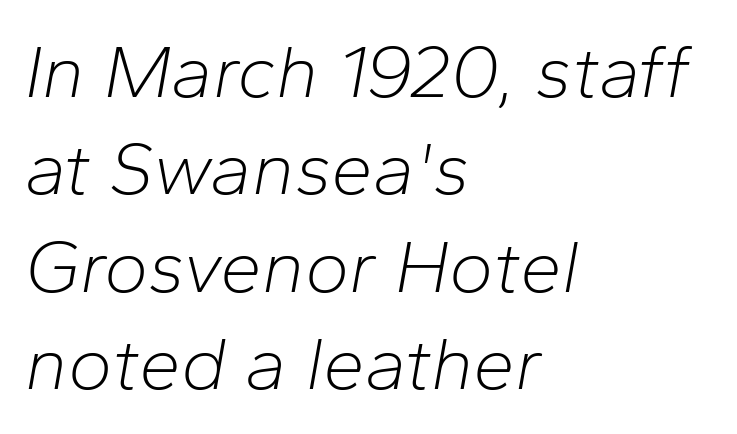
The image shows 75 px light type, italic (leaning right); set left-aligned, normal line spacing (1.3x), normal letter spacing, not underlined; low stroke contrast and a medium x-height.
